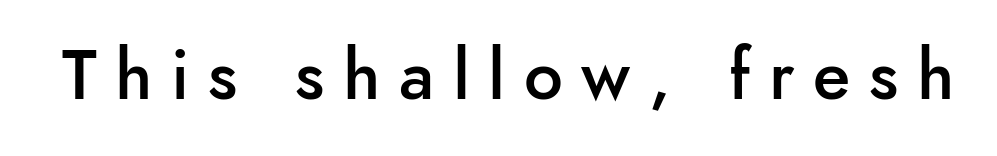
Q: Is the text bold? A: Semi-bold.
Q: Is the text italic (slanted)? A: No, it is upright.
Q: Is the typeface a serif or a sans-serif typeface? A: Sans-serif.
Q: Is the text underlined? A: No.
Q: Is the spacing between letters normal or unusually wide? A: Unusually wide.
Q: Width (condensed, normal, or wide)? A: Normal.
Q: Stroke contrast? A: Low.
Q: x-height? A: Small.
Q: Monospaced? A: No.
